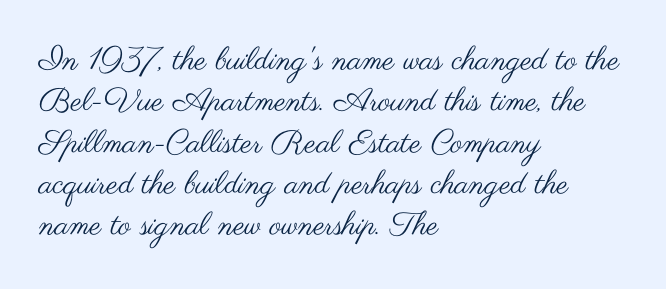
{"serif": "no", "bold": "no", "weight": "regular", "width": "wide", "stroke_contrast": "medium", "x_height": "small", "monospaced": "no", "underline": "no", "align": "left", "line_spacing": "normal", "line_spacing_ratio": 1.29, "letter_spacing": "normal", "letter_spacing_em": 0.0, "glyph_px": 32}
